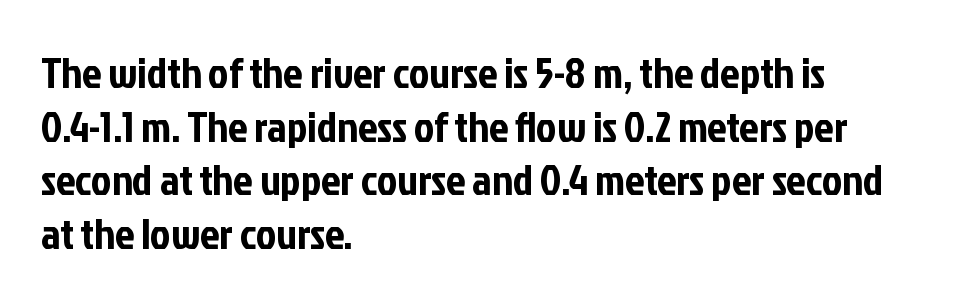
The typesetter chose a ragged-right arrangement here. Each word holds together tightly as a unit, with standard inter-letter gaps. Vertically, the passage feels balanced, rows spaced as you'd expect. Rule under the text: the space is simply empty. Regarding serifs, this sample does without them. The letters advance in unequal steps, a hallmark of proportional type.
